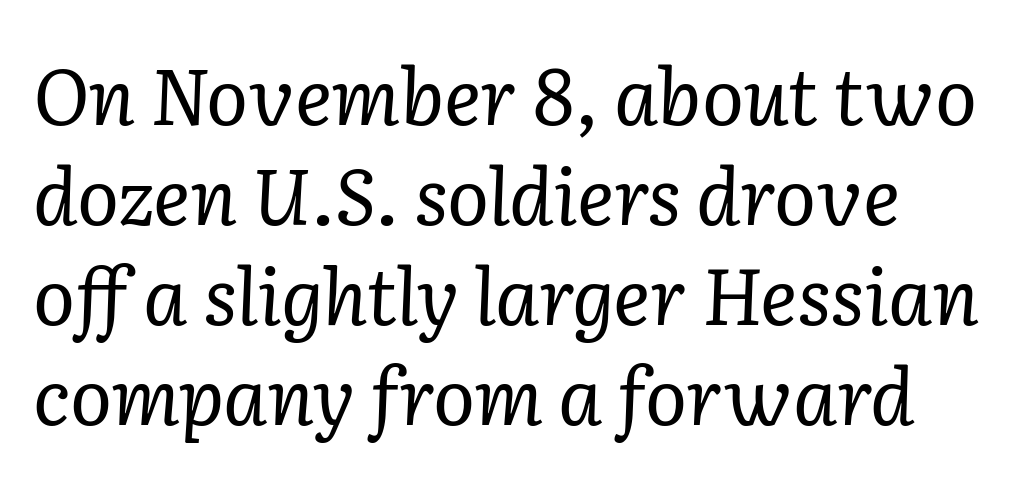
The image shows 78 px regular-weight serif type, italic (leaning right); set normal line spacing (1.28x), normal letter spacing, not underlined; low stroke contrast and a medium x-height.
